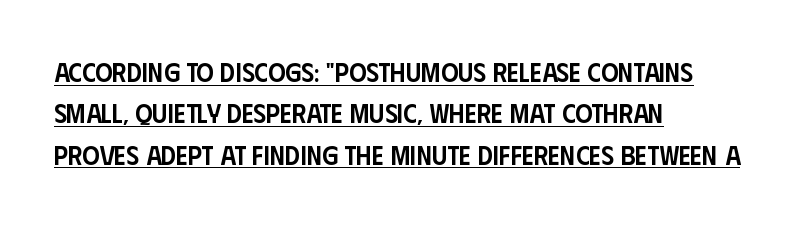
Q: Is the text bold? A: Semi-bold.
Q: Is the text italic (slanted)? A: No, it is upright.
Q: Is the text underlined? A: Yes.
Q: How is the paragraph aligned? A: Left-aligned.
Q: Is the spacing between letters normal or unusually wide? A: Normal.
Q: Is the spacing between lines tight, normal or loose? A: Normal.
